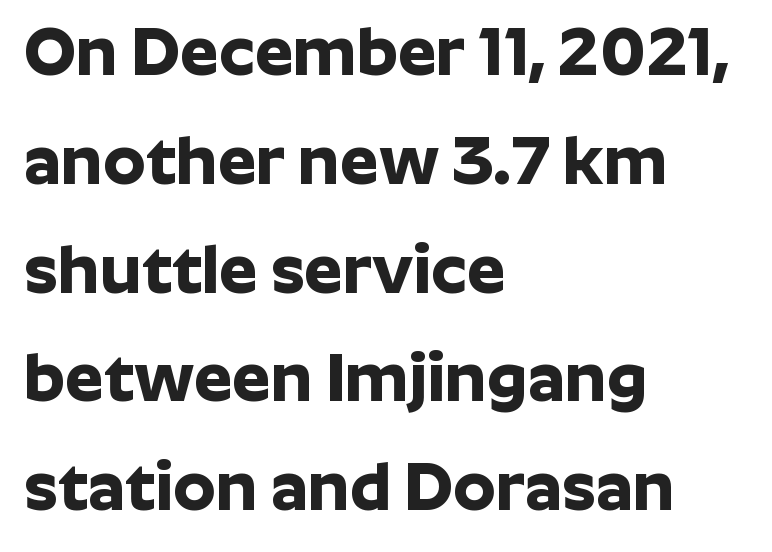
Q: Is the text bold? A: Yes.
Q: Is the text italic (slanted)? A: No, it is upright.
Q: Is the typeface a serif or a sans-serif typeface? A: Sans-serif.
Q: Is the text underlined? A: No.
Q: How is the paragraph aligned? A: Left-aligned.
Q: Is the spacing between letters normal or unusually wide? A: Normal.
Q: Is the spacing between lines tight, normal or loose? A: Normal.
Q: Width (condensed, normal, or wide)? A: Normal.
Q: Stroke contrast? A: Low.
Q: x-height? A: Medium.
Q: Monospaced? A: No.
